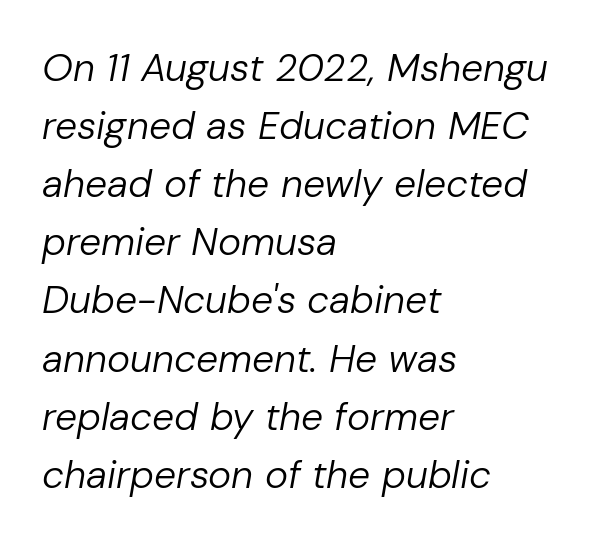
The image shows 39 px regular-weight type, italic (leaning right); set left-aligned, normal line spacing (1.49x), normal letter spacing, not underlined; low stroke contrast and a medium x-height.
